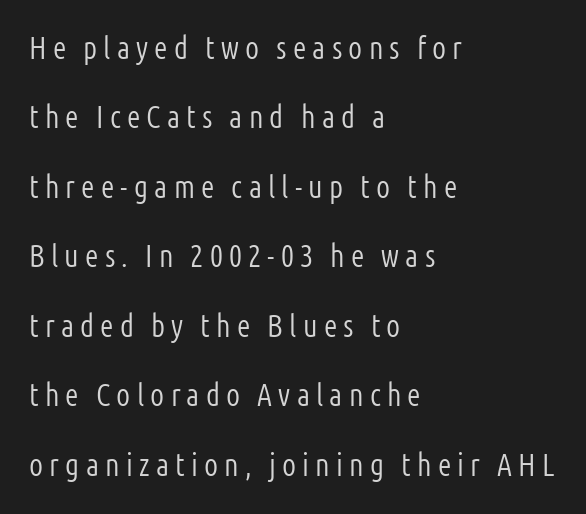
{"serif": "no", "italic": "no", "bold": "no", "weight": "light", "width": "condensed", "stroke_contrast": "low", "x_height": "medium", "monospaced": "no", "underline": "no", "align": "left", "line_spacing": "loose", "line_spacing_ratio": 2.24, "letter_spacing": "wide", "letter_spacing_em": 0.2, "glyph_px": 31}
